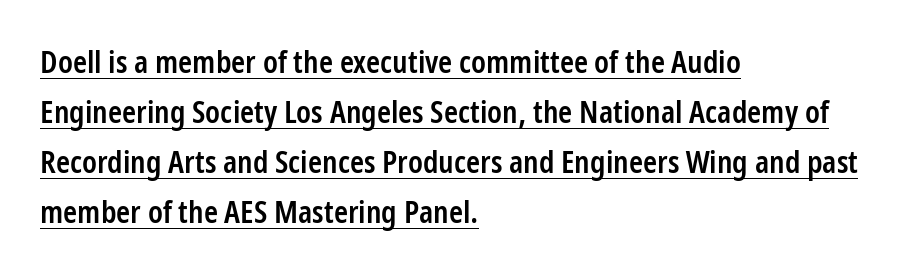
Q: Is the text bold? A: Semi-bold.
Q: Is the text italic (slanted)? A: No, it is upright.
Q: Is the typeface a serif or a sans-serif typeface? A: Sans-serif.
Q: Is the text underlined? A: Yes.
Q: How is the paragraph aligned? A: Left-aligned.
Q: Is the spacing between letters normal or unusually wide? A: Normal.
Q: Is the spacing between lines tight, normal or loose? A: Normal.
Q: Width (condensed, normal, or wide)? A: Condensed.
Q: Stroke contrast? A: Low.
Q: x-height? A: Medium.
Q: Monospaced? A: No.
